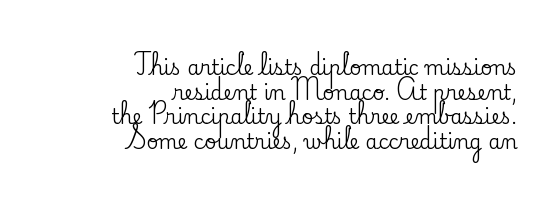
Reading down the block, your eye finds every line finishing at a fixed right position. Between one letter and the next there's only the usual sliver of space. A typesetter would mark this as roman, not italic. A bare baseline throughout the passage.
